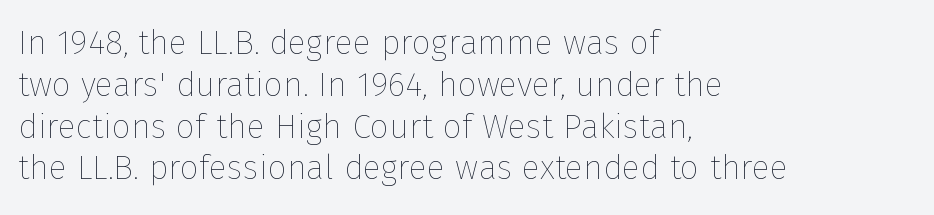
Q: Is the text bold? A: No.
Q: Is the text italic (slanted)? A: No, it is upright.
Q: Is the text underlined? A: No.
Q: How is the paragraph aligned? A: Left-aligned.
Q: Is the spacing between letters normal or unusually wide? A: Normal.
Q: Width (condensed, normal, or wide)? A: Normal.
Q: Stroke contrast? A: Low.
Q: x-height? A: Medium.
Q: Monospaced? A: No.
